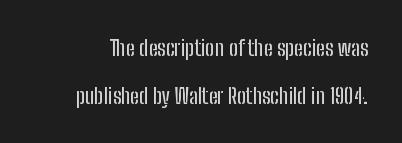
The image shows 22 px text type, upright; set loose line spacing (2.17x), normal letter spacing, not underlined.
